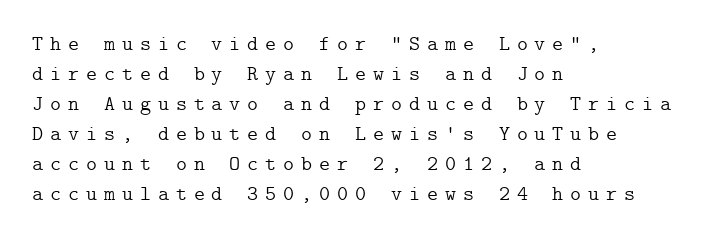
The image shows 21 px text type, upright; set left-aligned, normal line spacing (1.43x), unusually wide letter spacing (+0.33 em), not underlined.
